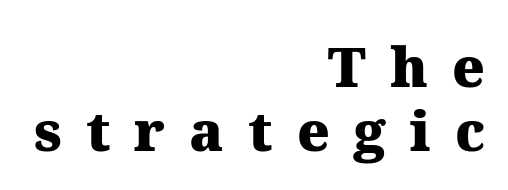
The image shows 55 px heavy serif type, upright; set right-aligned, line spacing 1.16x, unusually wide letter spacing (+0.44 em), not underlined; medium stroke contrast and a medium x-height.
